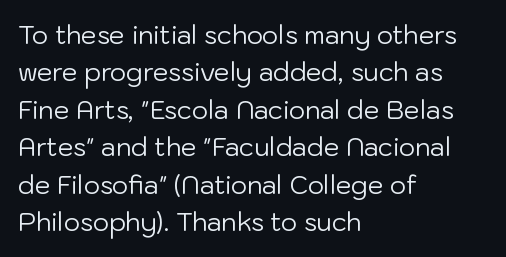
Q: Is the text bold? A: No.
Q: Is the text italic (slanted)? A: No, it is upright.
Q: Is the text underlined? A: No.
Q: How is the paragraph aligned? A: Left-aligned.
Q: Is the spacing between letters normal or unusually wide? A: Normal.
Q: Is the spacing between lines tight, normal or loose? A: Normal.
